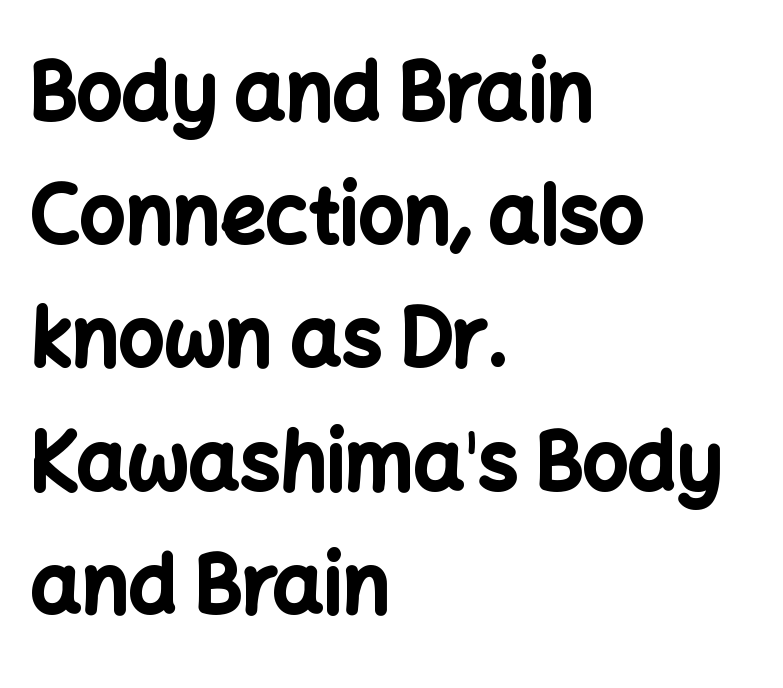
{"serif": "no", "italic": "no", "bold": "yes", "weight": "bold", "width": "normal", "stroke_contrast": "low", "x_height": "medium", "monospaced": "no", "underline": "no", "align": "left", "line_spacing": "normal", "line_spacing_ratio": 1.54, "letter_spacing": "normal", "letter_spacing_em": 0.0, "glyph_px": 80}
